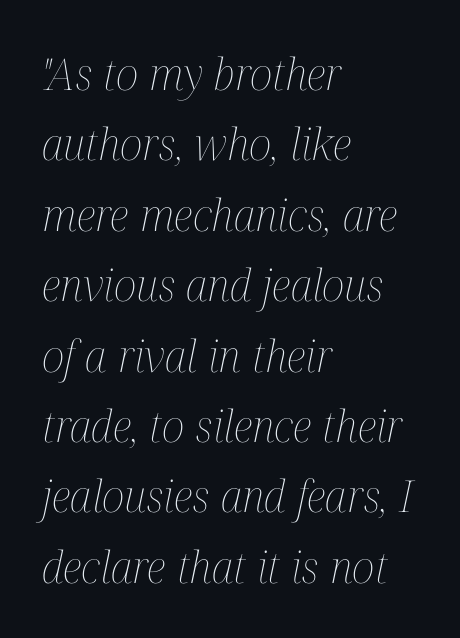
The image shows 44 px thin, condensed type, italic (leaning right); set left-aligned, normal line spacing (1.6x), normal letter spacing, not underlined; medium stroke contrast and a medium x-height.
